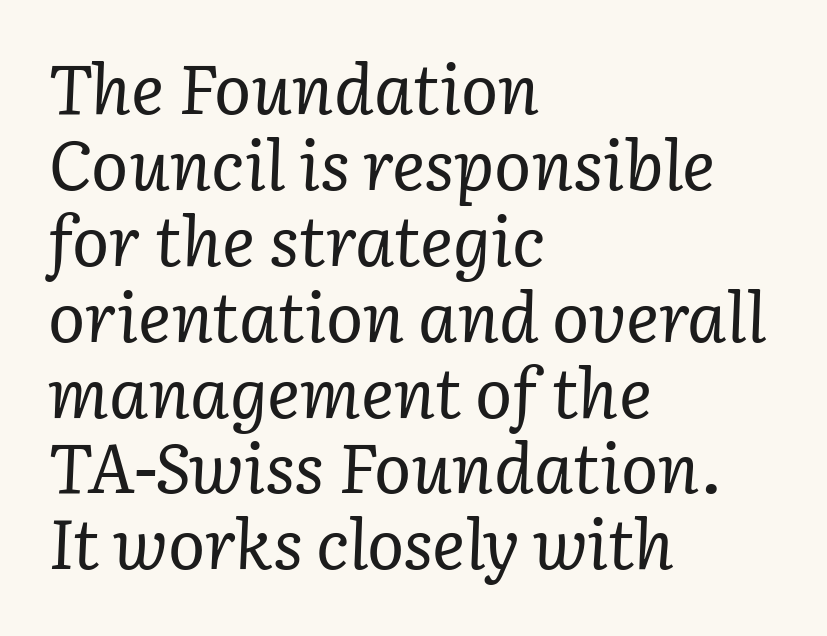
{"serif": "yes", "italic": "yes", "lean": "right", "slant_degrees": 3, "bold": "no", "weight": "regular", "width": "normal", "stroke_contrast": "low", "x_height": "medium", "monospaced": "no", "underline": "no", "align": "left", "line_spacing": "tight", "line_spacing_ratio": 1.1, "letter_spacing": "normal", "letter_spacing_em": 0.0, "glyph_px": 69}
